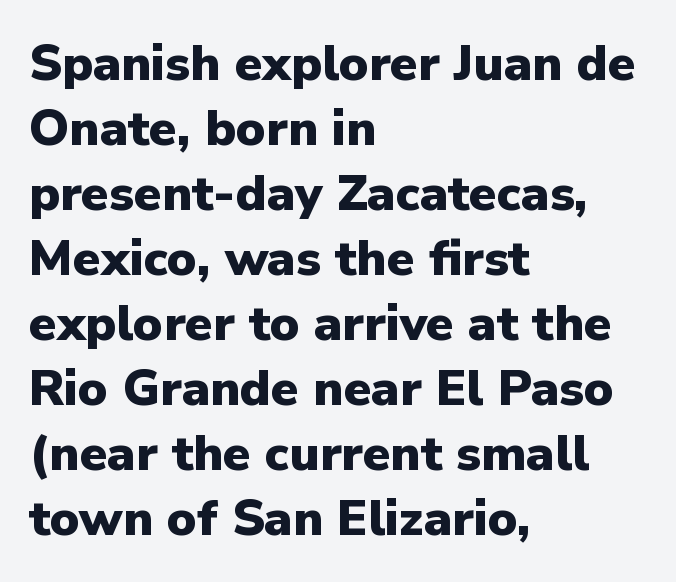
Proportional: the letters do not fall into vertical columns. Horizontal alignment here is leftward, the default for most running prose. Typesetter's note: full bold, strokes at maximum text heaviness. Each new line begins a customary step beneath the previous one. Rendered with straight, roman letterforms. The typeface chosen for these lines omits serifs.
